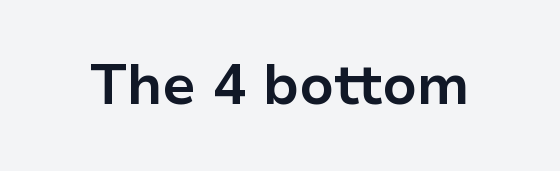
Q: Is the text bold? A: Yes.
Q: Is the text italic (slanted)? A: No, it is upright.
Q: Is the typeface a serif or a sans-serif typeface? A: Sans-serif.
Q: Is the text underlined? A: No.
Q: Is the spacing between letters normal or unusually wide? A: Normal.
Q: Width (condensed, normal, or wide)? A: Normal.
Q: Stroke contrast? A: Low.
Q: x-height? A: Medium.
Q: Monospaced? A: No.
